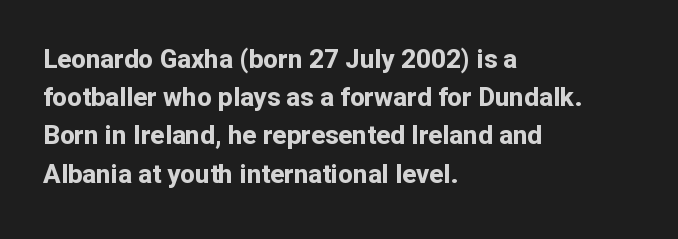
One glance says typical: line gaps are just what's usual. Students, note that the glyphs here touch the page at normal intervals. When letters stand straight like this, we call the style roman or upright. The string is rendered with underlining switched off. Casual observation: everything's shoved over to the left.
